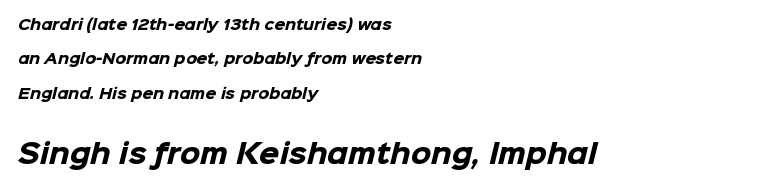
A full-strength bold gives these letters their thick strokes. Check the space under the baseline: it is left empty. Layout note: lines flush left. Interline gaps are noticeably wide in this sample. The rendering enlarges the type as you move from the upper chunk to the lower. Compared with typical body copy, the letter spacing here is the same.
